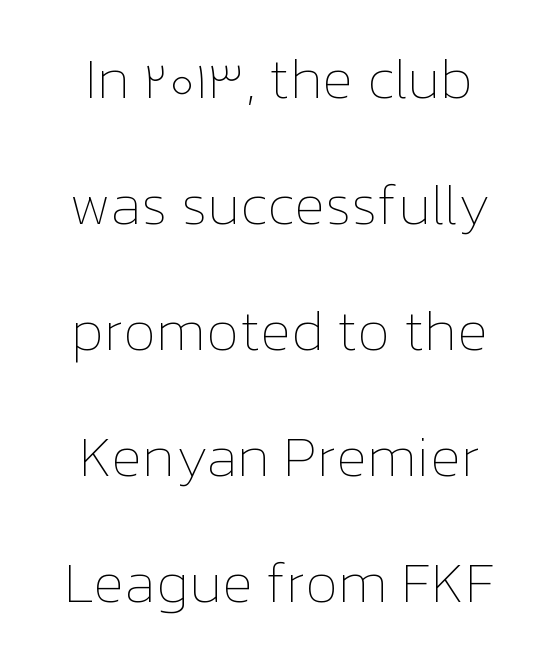
The font sits on the lighter half of the weight spectrum, regular included. The compositor balanced each line on the midline. Is there much room between lines? Yes — plenty of vertical air separates them. The gaps between neighbouring characters are ordinary and unremarkable. Bare-footed words on every line. Spacing verdict: proportional, widths tailored to each character.
